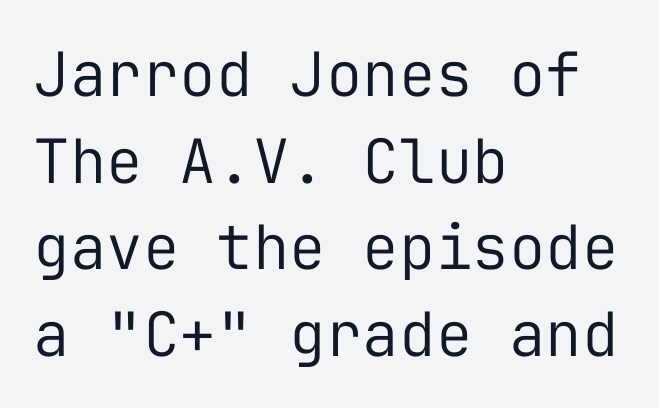
{"serif": "no", "italic": "no", "bold": "no", "weight": "regular", "width": "normal", "stroke_contrast": "low", "x_height": "medium", "monospaced": "yes", "underline": "no", "align": "left", "line_spacing": "normal", "line_spacing_ratio": 1.42, "letter_spacing": "normal", "letter_spacing_em": 0.0, "glyph_px": 61}
